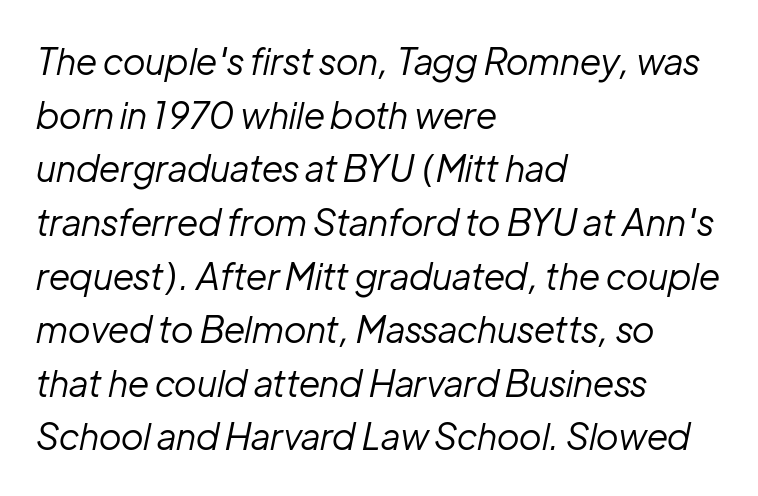
The image shows 36 px regular-weight type, italic (leaning right); set left-aligned, normal line spacing (1.49x), normal letter spacing, not underlined; low stroke contrast and a medium x-height.
